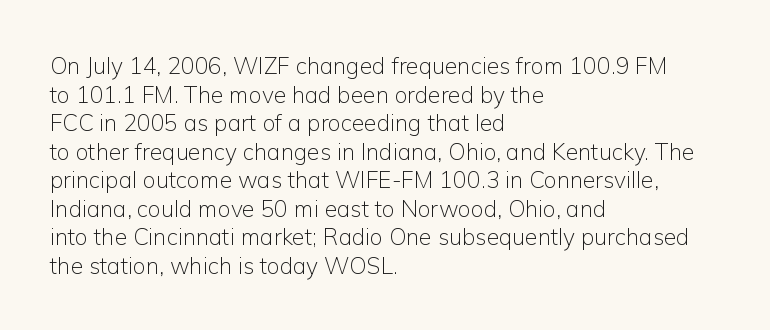
Beneath every word, the page is bare. On a weight scale, this lands at 450 or below. Look at the tracking — it's just the regular setting, nothing added. The typesetter chose a ragged-right arrangement here. Upright lettering throughout.
